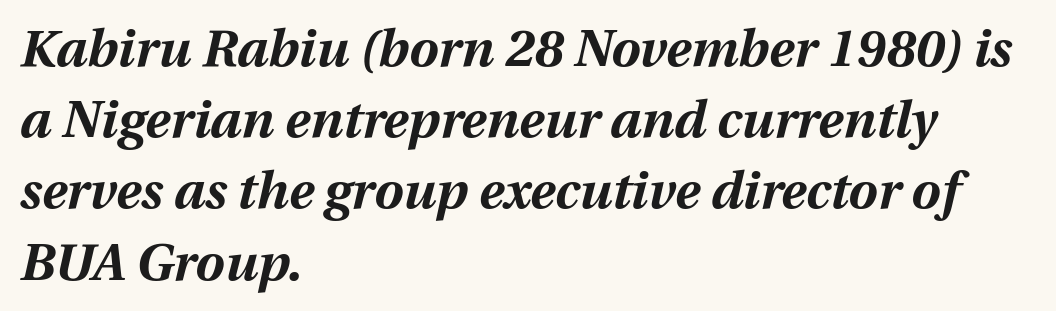
{"italic": "yes", "lean": "right", "slant_degrees": 12, "bold": "yes", "weight": "bold", "width": "normal", "stroke_contrast": "medium", "x_height": "medium", "monospaced": "no", "underline": "no", "align": "left", "line_spacing": "normal", "line_spacing_ratio": 1.37, "letter_spacing": "normal", "letter_spacing_em": 0.0, "glyph_px": 52}
